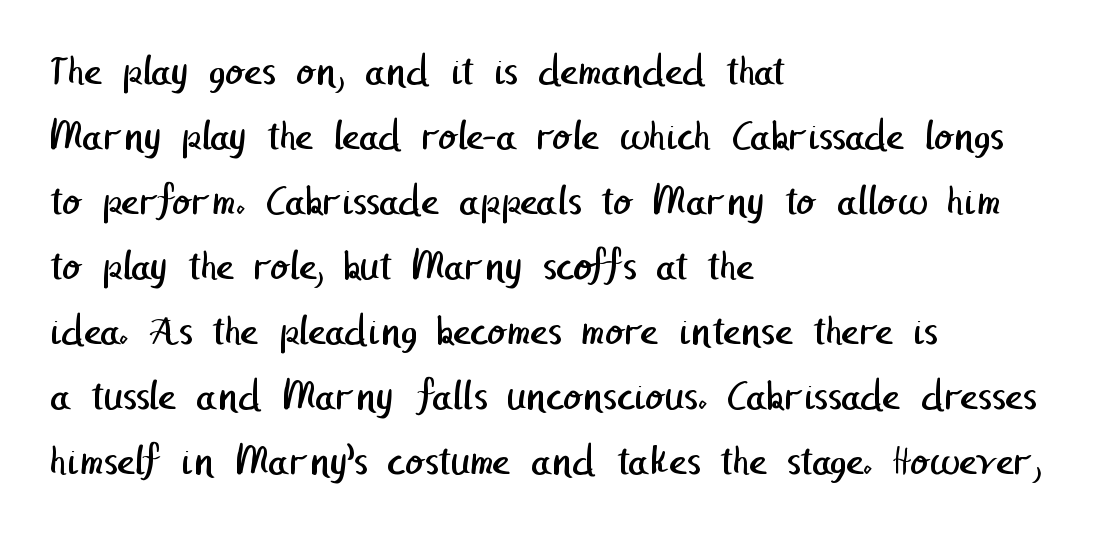
Weight: regular or lighter. Here the glyphs are tracked normally, forming tight word shapes. Each line starts at the same left margin while the right side varies. To sum up the face: it is a sans, with no serifs. Check under the words: just untouched page. The space between consecutive lines is moderate.
